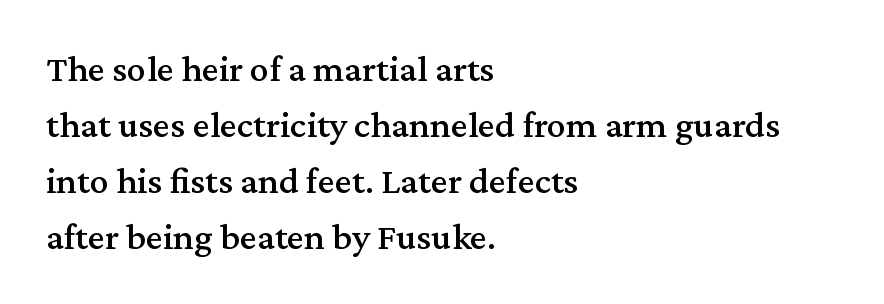
The image shows 38 px serif type, upright; set left-aligned, normal line spacing (1.47x), normal letter spacing, not underlined; medium stroke contrast and a medium x-height.
